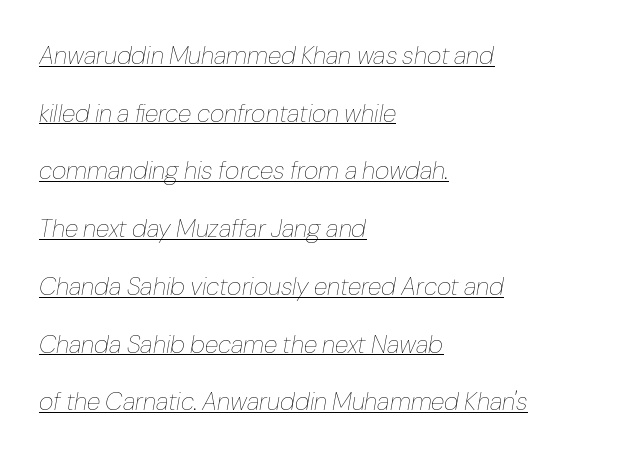
{"italic": "yes", "lean": "right", "slant_degrees": 10, "bold": "no", "underline": "yes", "align": "left", "line_spacing": "loose", "line_spacing_ratio": 2.31, "letter_spacing": "normal", "letter_spacing_em": 0.0, "glyph_px": 25}
